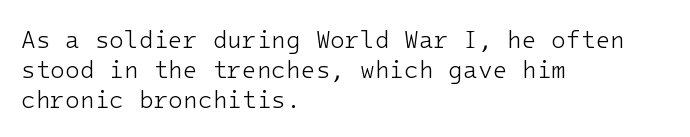
{"italic": "no", "bold": "no", "underline": "no", "align": "left", "line_spacing": "normal", "line_spacing_ratio": 1.26, "letter_spacing": "normal", "letter_spacing_em": 0.0, "glyph_px": 24}
